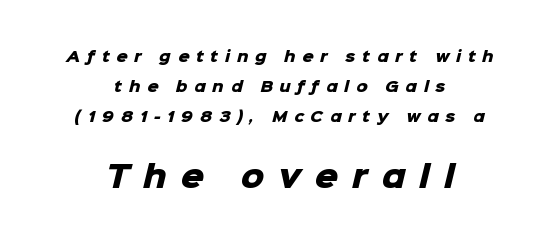
The image shows 29 px heavy sans-serif type; set centered, loose line spacing (2.16x), unusually wide letter spacing (+0.48 em), not underlined; the second (bottom) block is 2.07x larger; low stroke contrast and a medium x-height.
